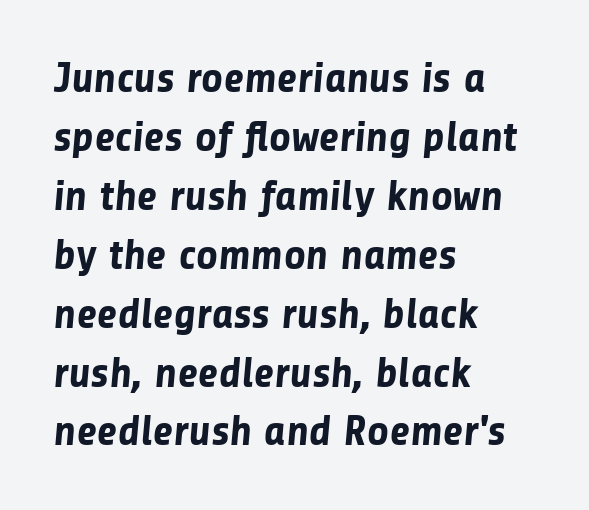
The image shows 43 px bold sans-serif type; set left-aligned, normal line spacing (1.37x), normal letter spacing, not underlined; low stroke contrast and a medium x-height.
